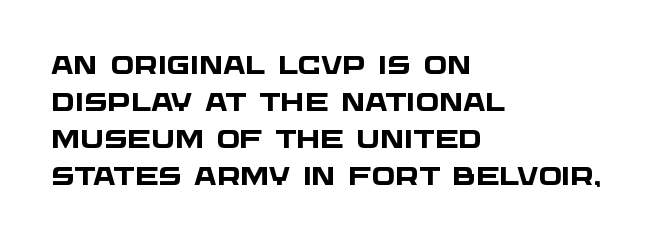
{"bold": "yes", "underline": "no", "align": "left", "line_spacing": "normal", "line_spacing_ratio": 1.48, "letter_spacing": "normal", "letter_spacing_em": 0.0, "glyph_px": 25}
